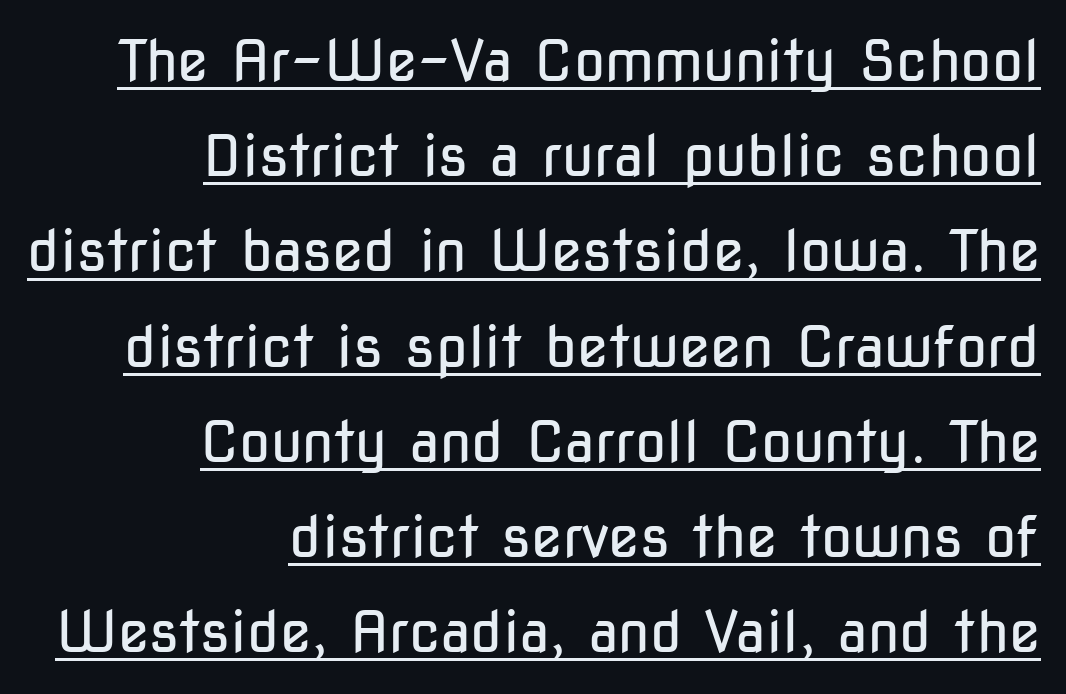
Q: Is the text bold? A: No.
Q: Is the text italic (slanted)? A: No, it is upright.
Q: Is the typeface a serif or a sans-serif typeface? A: Sans-serif.
Q: Is the text underlined? A: Yes.
Q: How is the paragraph aligned? A: Right-aligned.
Q: Is the spacing between letters normal or unusually wide? A: Normal.
Q: Is the spacing between lines tight, normal or loose? A: Normal.
Q: Width (condensed, normal, or wide)? A: Condensed.
Q: Stroke contrast? A: Low.
Q: x-height? A: Medium.
Q: Monospaced? A: No.
